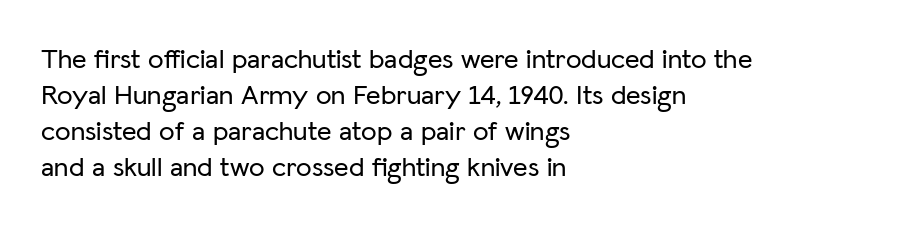
Nobody drew a line under any word here. Think of a printed novel: that variable character pitch is what you see here. Each line starts at the same left margin while the right side varies. What's the leading like? Ordinary, nothing unusual.
